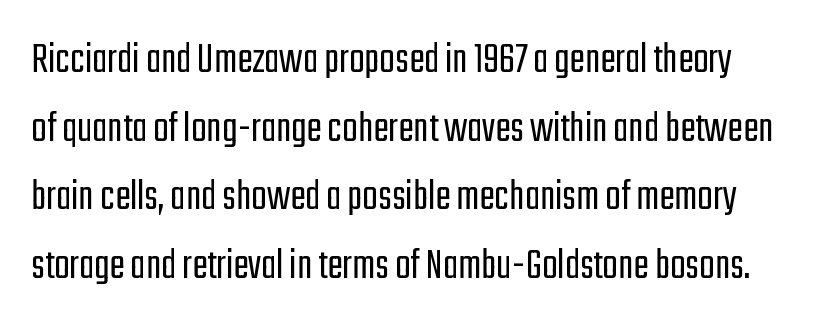
Q: Is the text bold? A: No.
Q: Is the text italic (slanted)? A: No, it is upright.
Q: Is the typeface a serif or a sans-serif typeface? A: Sans-serif.
Q: Is the text underlined? A: No.
Q: Is the spacing between letters normal or unusually wide? A: Normal.
Q: Is the spacing between lines tight, normal or loose? A: Normal.
Q: Width (condensed, normal, or wide)? A: Condensed.
Q: Stroke contrast? A: Low.
Q: x-height? A: Medium.
Q: Monospaced? A: No.
